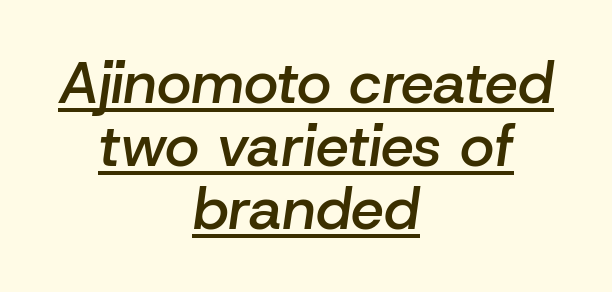
Q: Is the text bold? A: Semi-bold.
Q: Is the text italic (slanted)? A: Yes, it leans right by about 8 degrees.
Q: Is the text underlined? A: Yes.
Q: How is the paragraph aligned? A: Centered.
Q: Is the spacing between letters normal or unusually wide? A: Normal.
Q: Is the spacing between lines tight, normal or loose? A: Tight.
Q: Width (condensed, normal, or wide)? A: Normal.
Q: Stroke contrast? A: Low.
Q: x-height? A: Medium.
Q: Monospaced? A: No.
